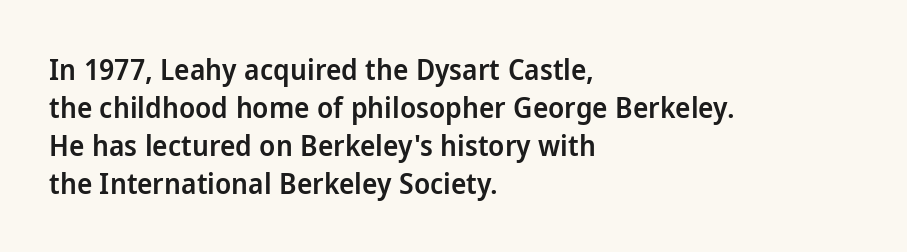
{"serif": "no", "italic": "no", "bold": "semi", "weight": "semibold", "width": "normal", "stroke_contrast": "low", "x_height": "medium", "monospaced": "no", "underline": "no", "align": "left", "line_spacing": "normal", "line_spacing_ratio": 1.31, "letter_spacing": "normal", "letter_spacing_em": 0.0, "glyph_px": 29}
